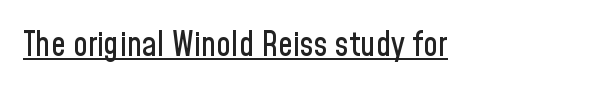
Ordinary non-slanted type is in use. To sum up the face: it is a sans, with no serifs. These characters rest on top of a visible drawn line. Spacing verdict: proportional, widths tailored to each character. Glyph-to-glyph distance matches everyday printed text.
